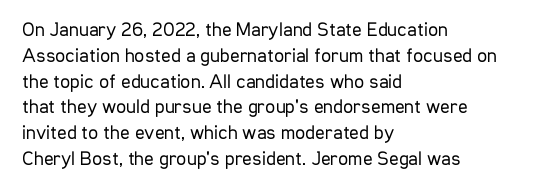
Q: Is the text bold? A: No.
Q: Is the text italic (slanted)? A: No, it is upright.
Q: Is the text underlined? A: No.
Q: How is the paragraph aligned? A: Left-aligned.
Q: Is the spacing between letters normal or unusually wide? A: Normal.
Q: Is the spacing between lines tight, normal or loose? A: Normal.
